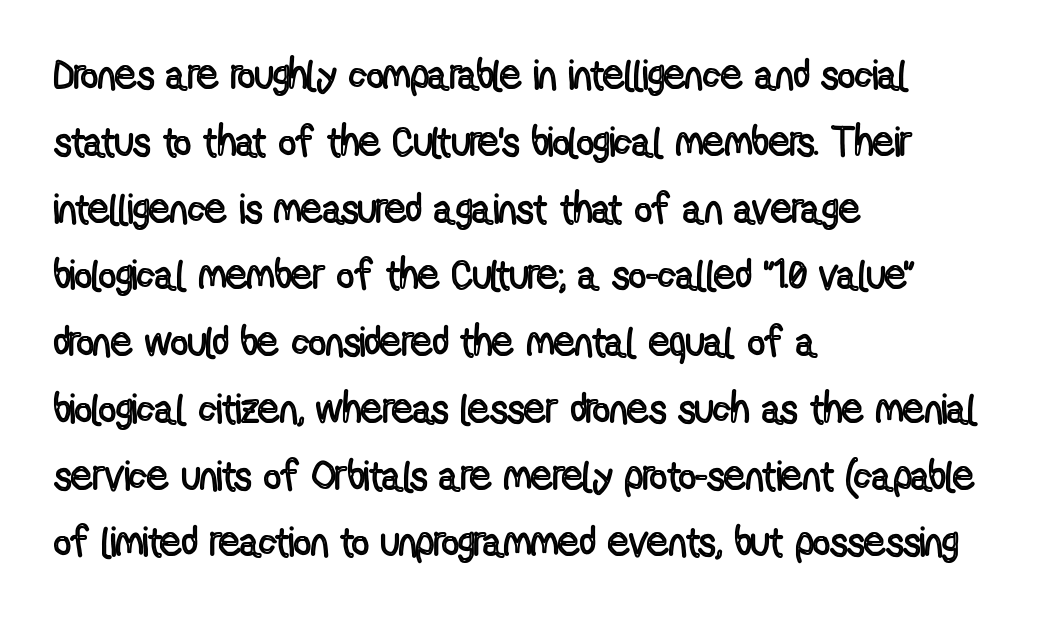
Does the copy run flush right? No — it runs flush left. Do the characters align in a grid? No, the font is proportional. You could call the tracking neutral — neither tight nor loose. Rule under the text: the space is simply empty. This sample uses an upright cut, with every glyph sitting square on the baseline. A typesetter would call this leading conventional body-copy spacing.
